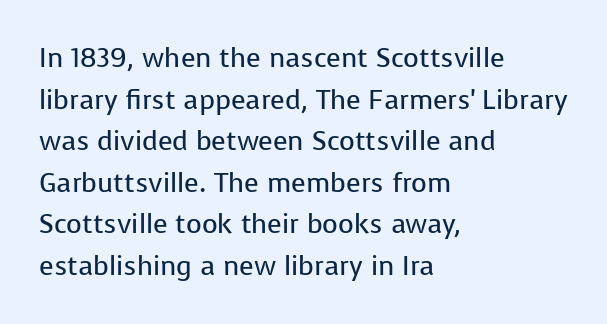
This sample uses an upright cut, with every glyph sitting square on the baseline. Lines of text with bare space underneath. The setting favours the left margin, as ordinary paragraphs usually do. Leading: standard. The typesetting does not lean heavy: it is not bold. You could call the tracking neutral — neither tight nor loose.
